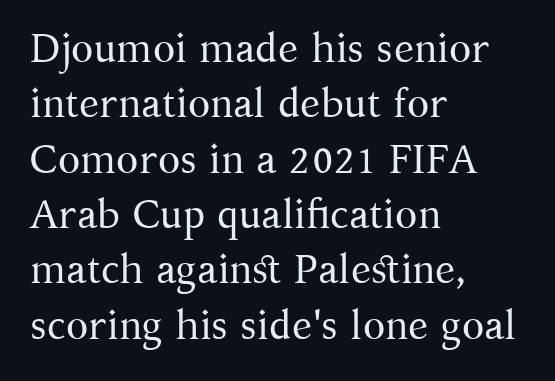
{"serif": "yes", "italic": "no", "bold": "no", "weight": "regular", "width": "normal", "stroke_contrast": "medium", "x_height": "medium", "monospaced": "no", "underline": "no", "align": "left", "line_spacing": "normal", "line_spacing_ratio": 1.35, "letter_spacing": "normal", "letter_spacing_em": 0.0, "glyph_px": 41}
